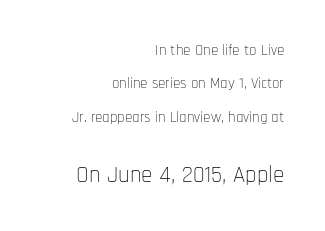
Each new line begins a long way beneath the previous one. Heft: none added — not bold. If you squint, the bottom block still reads clearly — it's the larger of the two. The rendering anchors every line to the right-hand side. In terms of posture, this sample is upright.
